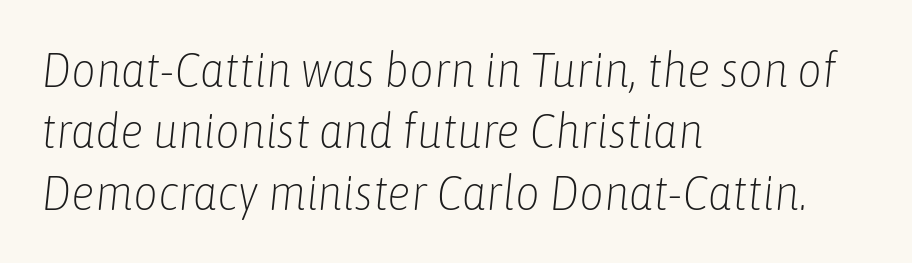
The image shows 48 px light, condensed type, italic (leaning right); set left-aligned, normal line spacing (1.28x), normal letter spacing, not underlined; low stroke contrast and a medium x-height.
